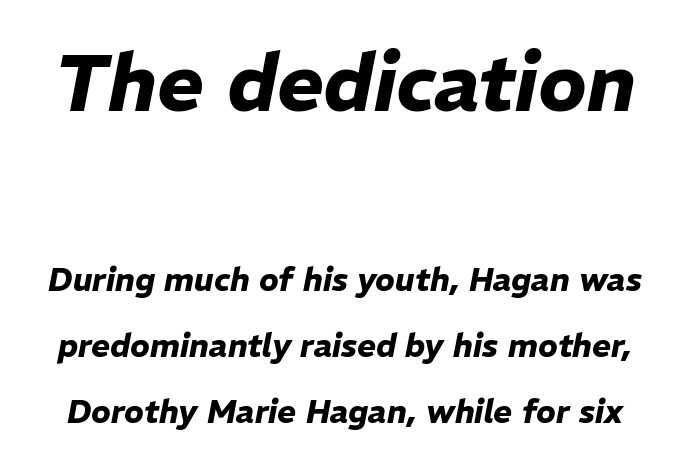
{"italic": "yes", "lean": "right", "slant_degrees": 11, "bold": "yes", "weight": "heavy", "width": "normal", "stroke_contrast": "low", "x_height": "medium", "monospaced": "no", "underline": "no", "line_spacing": "loose", "line_spacing_ratio": 2.06, "letter_spacing": "normal", "letter_spacing_em": 0.0, "larger_block": "first", "size_ratio": 2.47, "glyph_px": 79}
